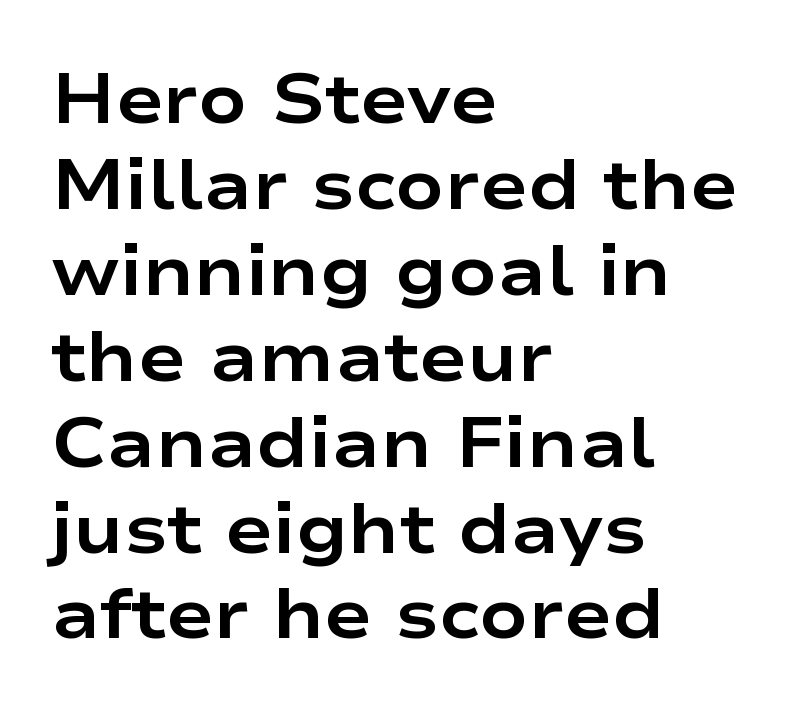
Q: Is the text bold? A: Yes.
Q: Is the text italic (slanted)? A: No, it is upright.
Q: Is the typeface a serif or a sans-serif typeface? A: Sans-serif.
Q: Is the text underlined? A: No.
Q: How is the paragraph aligned? A: Left-aligned.
Q: Is the spacing between letters normal or unusually wide? A: Normal.
Q: Width (condensed, normal, or wide)? A: Wide.
Q: Stroke contrast? A: Low.
Q: x-height? A: Medium.
Q: Monospaced? A: No.
